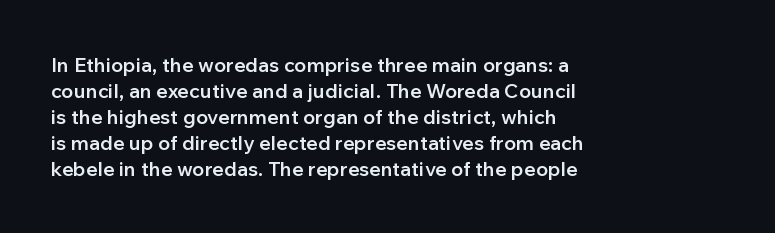
{"italic": "no", "bold": "semi", "underline": "no", "align": "left", "line_spacing": "normal", "line_spacing_ratio": 1.3, "letter_spacing": "normal", "letter_spacing_em": 0.0, "glyph_px": 20}
